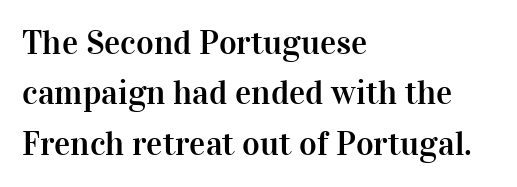
The image shows 34 px serif type, upright; set left-aligned, normal line spacing (1.48x), normal letter spacing, not underlined; high stroke contrast and a medium x-height.
